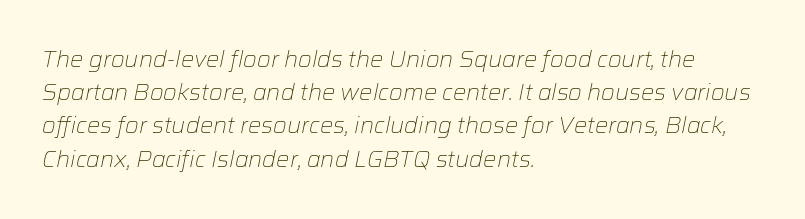
The image shows 22 px text type, italic (leaning right); set left-aligned, normal line spacing (1.51x), normal letter spacing, not underlined.
